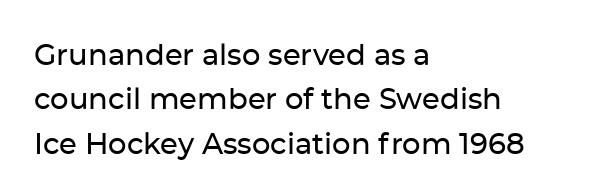
The image shows 29 px sans-serif type, upright; set left-aligned, normal line spacing (1.53x), normal letter spacing, not underlined; low stroke contrast and a medium x-height.
